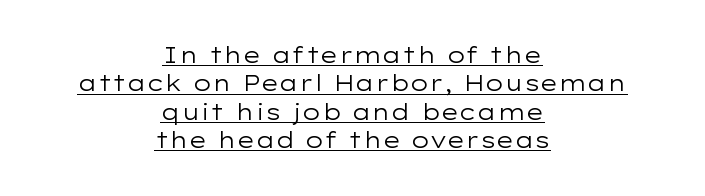
Q: Is the text bold? A: No.
Q: Is the text italic (slanted)? A: No, it is upright.
Q: Is the text underlined? A: Yes.
Q: How is the paragraph aligned? A: Centered.
Q: Is the spacing between letters normal or unusually wide? A: Normal.
Q: Is the spacing between lines tight, normal or loose? A: Normal.
